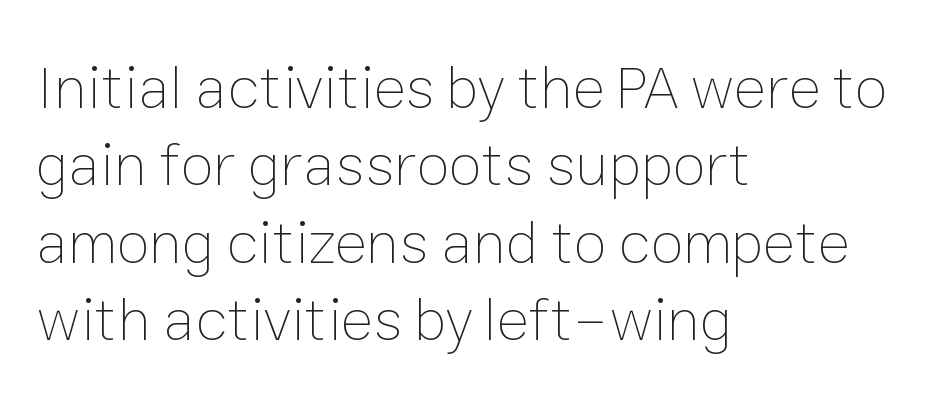
{"italic": "no", "bold": "no", "weight": "thin", "width": "normal", "stroke_contrast": "low", "x_height": "medium", "monospaced": "no", "underline": "no", "align": "left", "line_spacing": "normal", "line_spacing_ratio": 1.27, "letter_spacing": "normal", "letter_spacing_em": 0.0, "glyph_px": 61}
